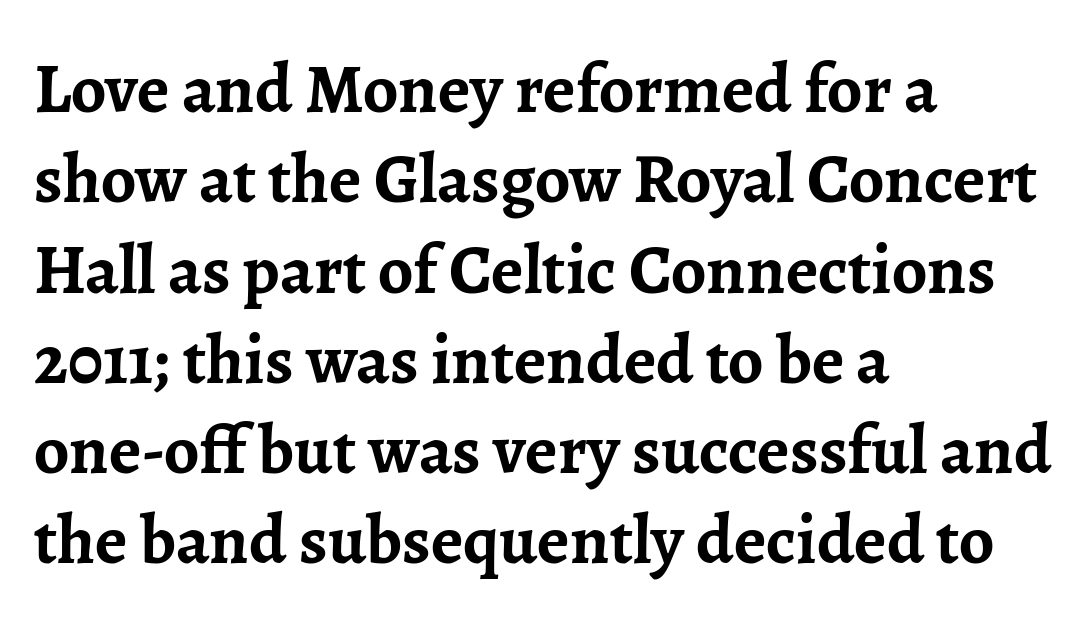
Q: Is the text bold? A: Yes.
Q: Is the text italic (slanted)? A: No, it is upright.
Q: Is the typeface a serif or a sans-serif typeface? A: Serif.
Q: Is the text underlined? A: No.
Q: How is the paragraph aligned? A: Left-aligned.
Q: Is the spacing between letters normal or unusually wide? A: Normal.
Q: Is the spacing between lines tight, normal or loose? A: Normal.
Q: Width (condensed, normal, or wide)? A: Normal.
Q: Stroke contrast? A: Low.
Q: x-height? A: Medium.
Q: Monospaced? A: No.
